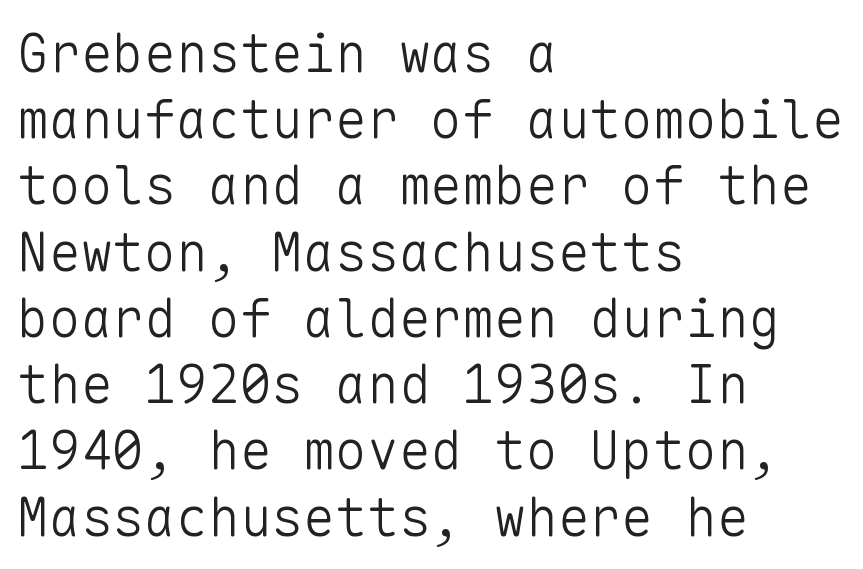
The image shows 53 px light sans-serif type, upright, monospaced; set left-aligned, normal line spacing (1.25x), normal letter spacing, not underlined; low stroke contrast and a medium x-height.
